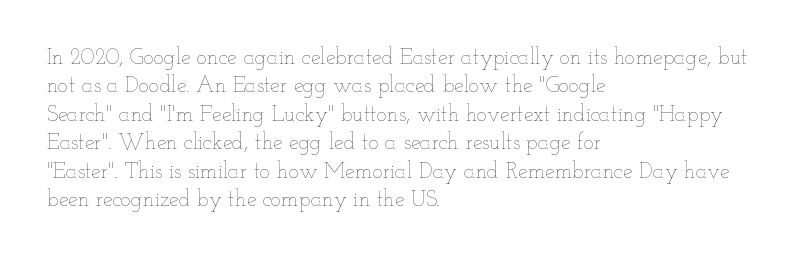
Q: Is the text bold? A: No.
Q: Is the text italic (slanted)? A: No, it is upright.
Q: Is the text underlined? A: No.
Q: How is the paragraph aligned? A: Left-aligned.
Q: Is the spacing between letters normal or unusually wide? A: Normal.
Q: Is the spacing between lines tight, normal or loose? A: Normal.
